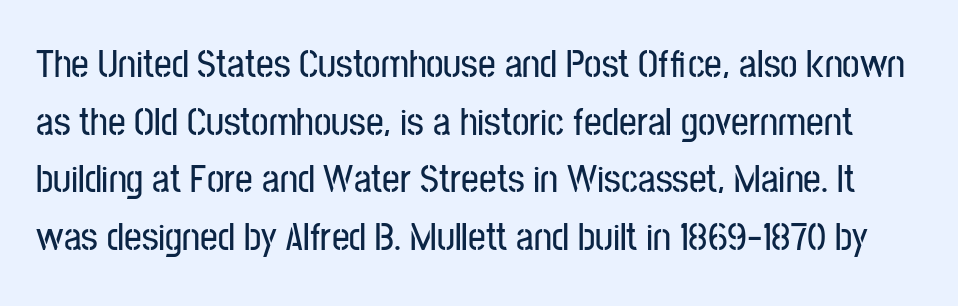
The area under the type is left untouched. These lines are composed in type without serifs. Note the varied advance widths — an 'i' is clearly narrower than an 'm'. In terms of letterspacing, this is plain default setting. This sample uses an upright cut, with every glyph sitting square on the baseline.
